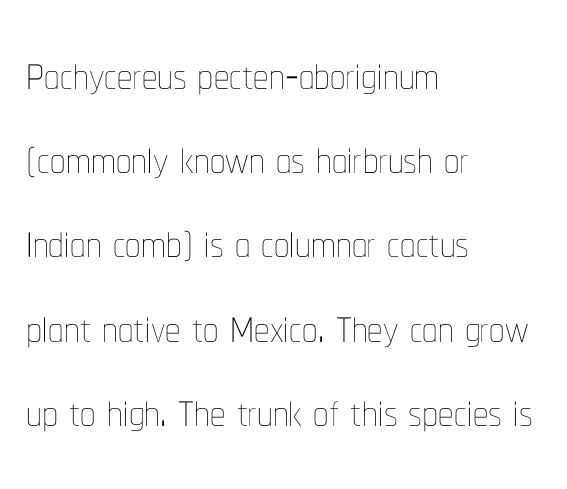
Q: Is the text bold? A: No.
Q: Is the text italic (slanted)? A: No, it is upright.
Q: Is the text underlined? A: No.
Q: How is the paragraph aligned? A: Left-aligned.
Q: Is the spacing between letters normal or unusually wide? A: Normal.
Q: Is the spacing between lines tight, normal or loose? A: Normal.
Q: Width (condensed, normal, or wide)? A: Condensed.
Q: Stroke contrast? A: Low.
Q: x-height? A: Medium.
Q: Monospaced? A: No.
